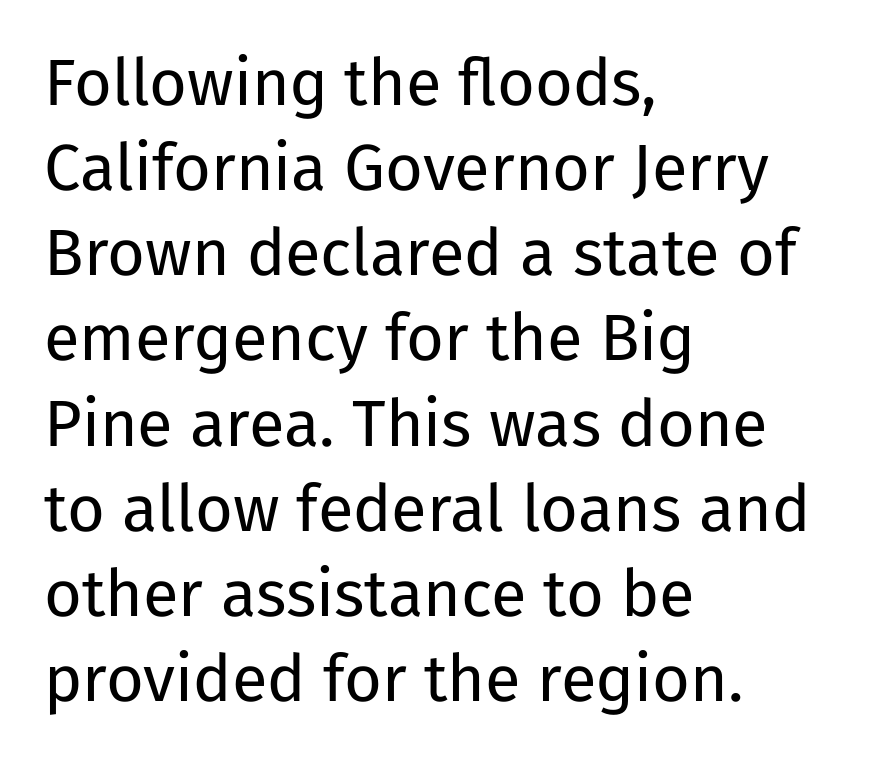
The image shows 65 px regular-weight sans-serif type, upright; set left-aligned, normal line spacing (1.31x), normal letter spacing, not underlined; low stroke contrast and a medium x-height.
